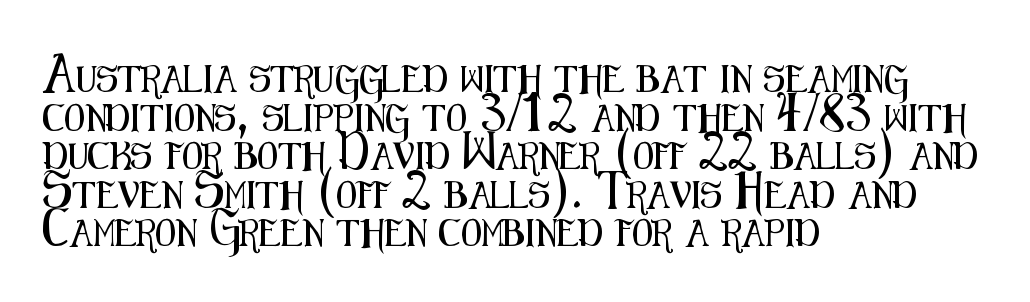
The image shows 27 px text type, upright; set left-aligned, normal line spacing (1.43x), normal letter spacing, not underlined.
